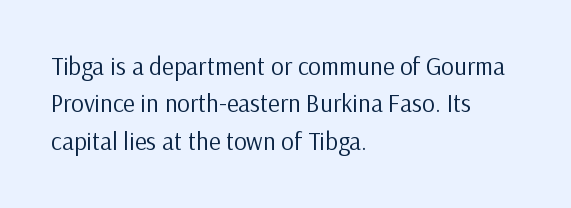
{"italic": "no", "bold": "no", "underline": "no", "align": "left", "line_spacing": "normal", "line_spacing_ratio": 1.5, "letter_spacing": "normal", "letter_spacing_em": 0.0, "glyph_px": 25}
